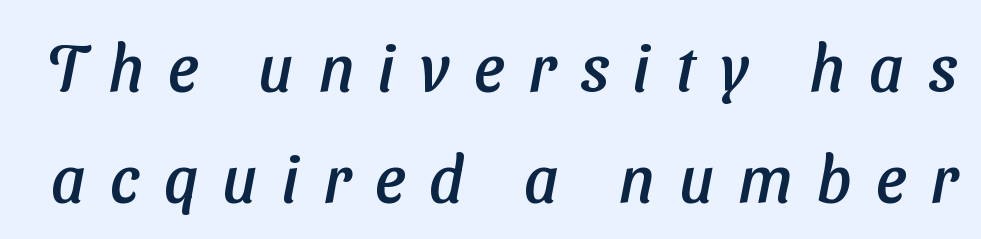
Unmarked baselines from the first word to the last. The rendering uses natural spacing where letterforms have individual widths. This rendering employs a face without finishing strokes, i.e., a sans-serif. The tracking jumps out immediately: characters are airy and widely separated.
